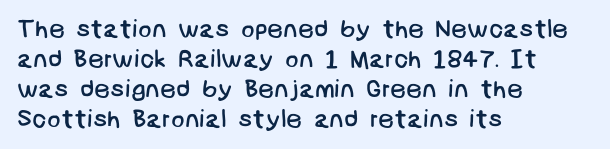
{"bold": "no", "underline": "no", "align": "left", "line_spacing_ratio": 1.2, "letter_spacing": "normal", "letter_spacing_em": 0.0, "glyph_px": 25}
